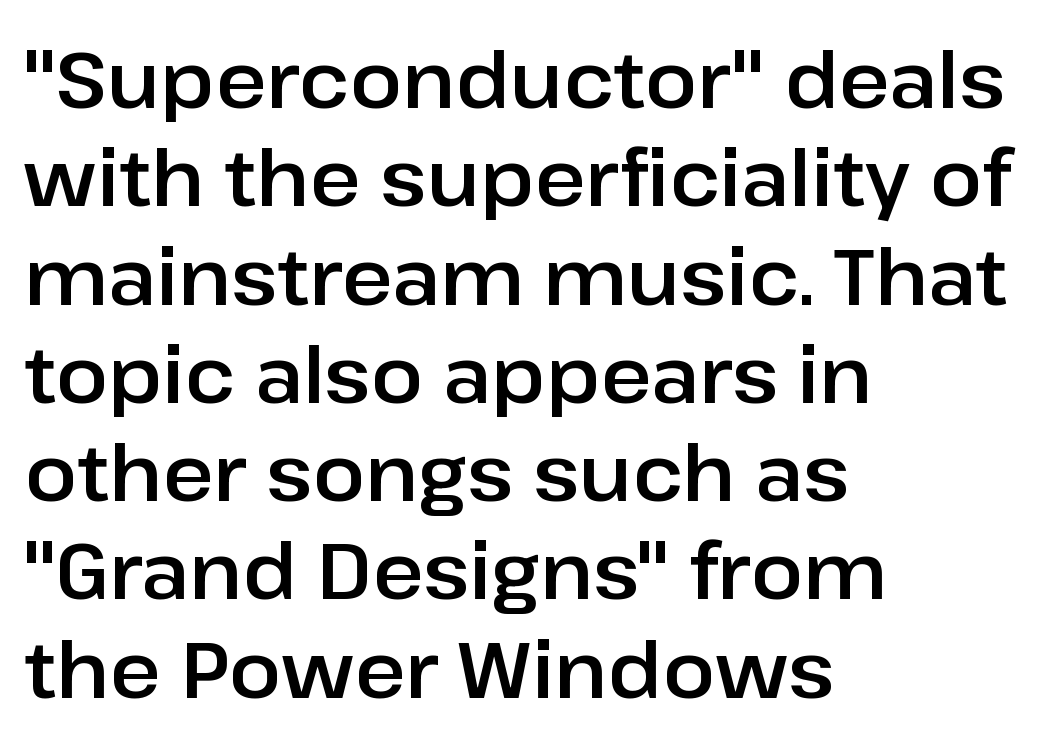
The image shows 78 px sans-serif type, upright; set left-aligned, normal line spacing (1.26x), normal letter spacing, not underlined; low stroke contrast and a medium x-height.
